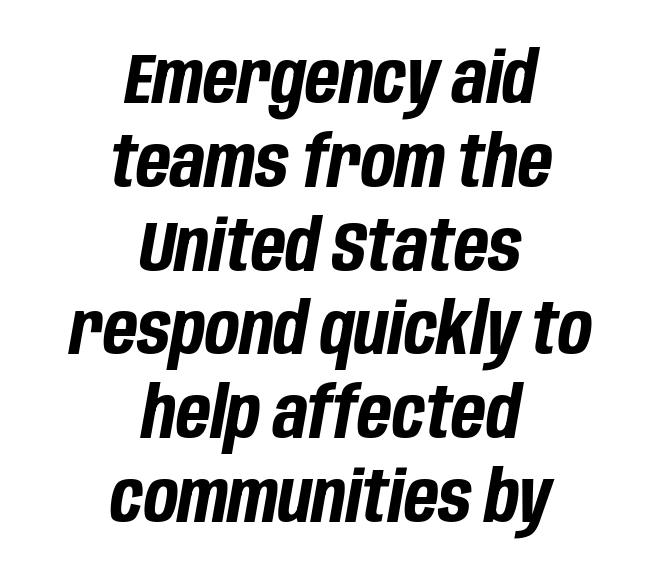
The image shows 71 px bold, condensed type, italic (leaning right); set centered, line spacing 1.18x, normal letter spacing, not underlined; low stroke contrast and a large x-height.
